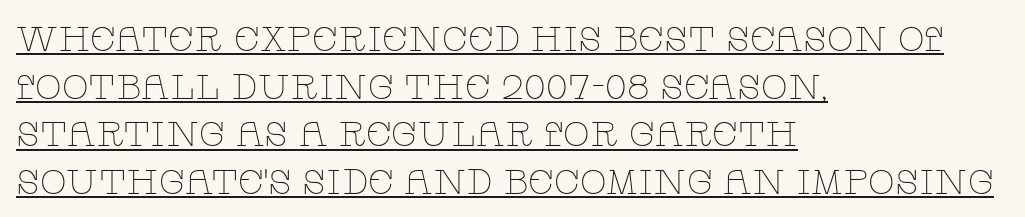
Each word holds together tightly as a unit, with standard inter-letter gaps. Posture: upright roman. The face used here appears with an underline applied. The type family on display is of the serif kind. A normal amount of white space separates one row of letters from the next. Each line starts at the same left margin while the right side varies.
